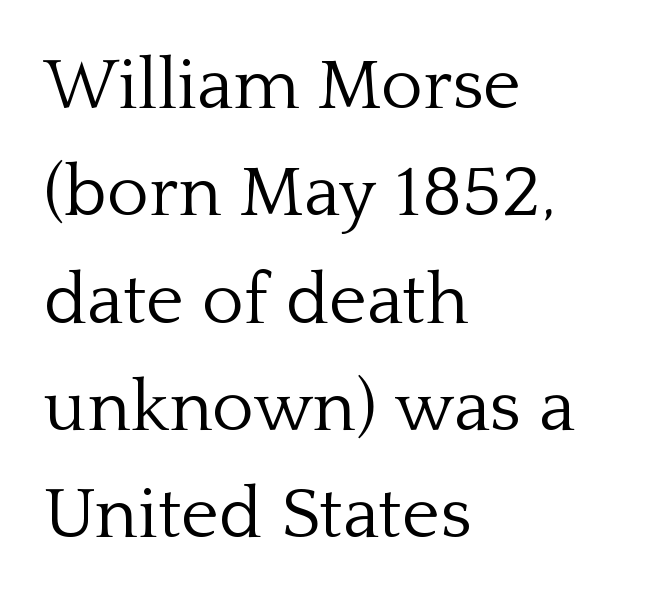
{"serif": "yes", "italic": "no", "bold": "no", "weight": "light", "width": "normal", "stroke_contrast": "low", "x_height": "medium", "monospaced": "no", "underline": "no", "align": "left", "line_spacing": "normal", "line_spacing_ratio": 1.49, "letter_spacing": "normal", "letter_spacing_em": 0.0, "glyph_px": 72}
